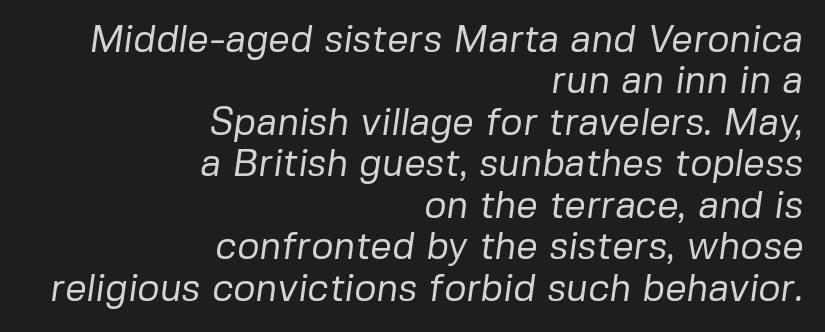
Q: Is the text bold? A: No.
Q: Is the typeface a serif or a sans-serif typeface? A: Sans-serif.
Q: Is the text underlined? A: No.
Q: How is the paragraph aligned? A: Right-aligned.
Q: Is the spacing between letters normal or unusually wide? A: Normal.
Q: Is the spacing between lines tight, normal or loose? A: Tight.
Q: Width (condensed, normal, or wide)? A: Normal.
Q: Stroke contrast? A: Low.
Q: x-height? A: Medium.
Q: Monospaced? A: No.
